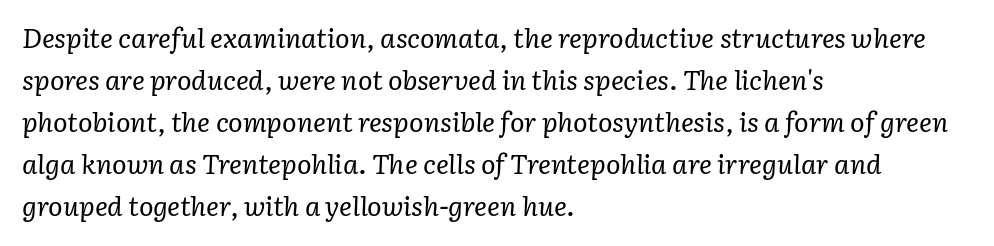
Interline gaps are of average width in this sample. Summary of weight: not heavy and not bold. Nobody drew a line under any word here. Layout note: lines flush left.
